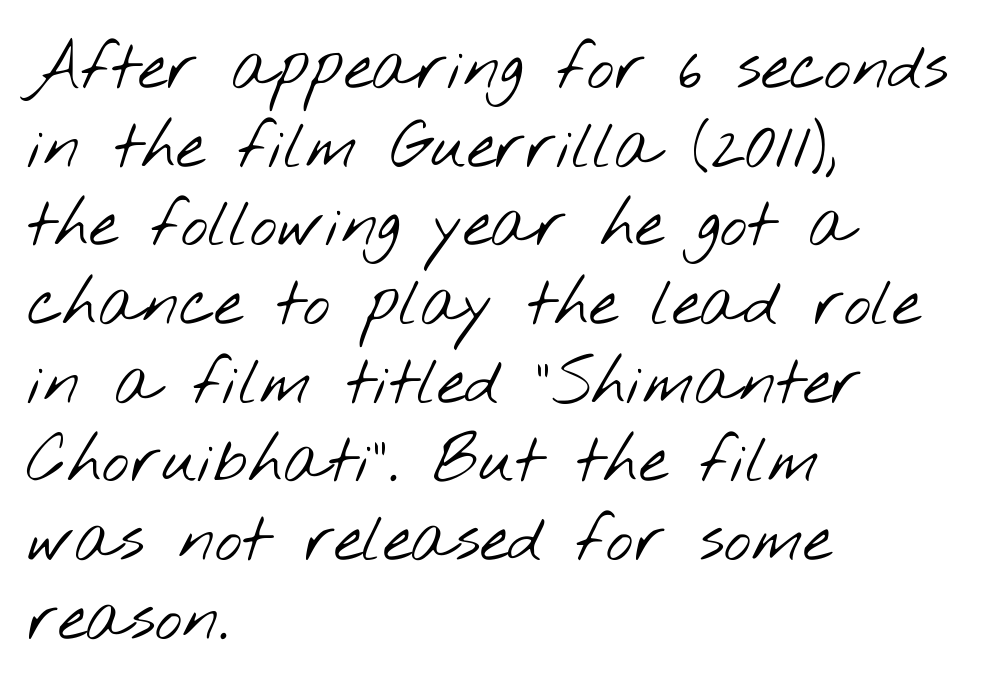
The image shows 65 px light, wide sans-serif type; set left-aligned, line spacing 1.21x, normal letter spacing, not underlined; low stroke contrast and a small x-height.
